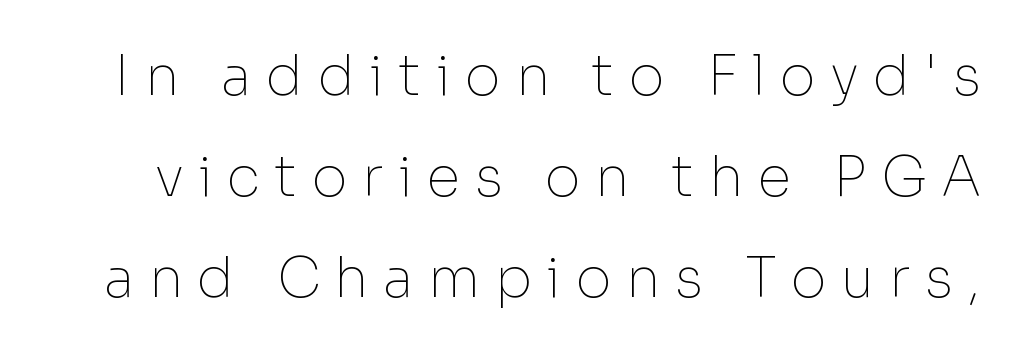
The image shows 55 px thin sans-serif type, upright; set line spacing 1.84x, unusually wide letter spacing (+0.26 em), not underlined; low stroke contrast and a medium x-height.
